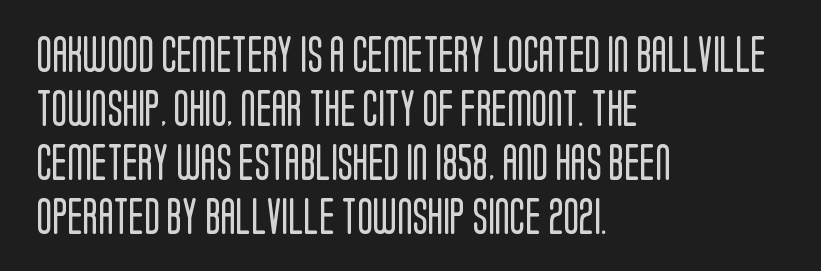
Q: Is the text bold? A: No.
Q: Is the text italic (slanted)? A: No, it is upright.
Q: Is the typeface a serif or a sans-serif typeface? A: Sans-serif.
Q: Is the text underlined? A: No.
Q: How is the paragraph aligned? A: Left-aligned.
Q: Is the spacing between letters normal or unusually wide? A: Normal.
Q: Is the spacing between lines tight, normal or loose? A: Normal.
Q: Width (condensed, normal, or wide)? A: Condensed.
Q: Stroke contrast? A: Low.
Q: x-height? A: Large.
Q: Monospaced? A: No.
